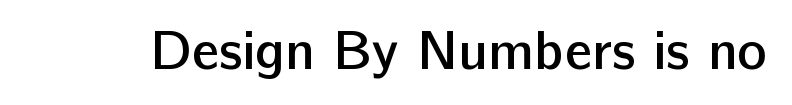
Underlining? Definitely not there. Examine the stroke ends and you'll find no serifs. Characters follow at the spacing the type designer built in. Typographic density is moderately raised because the face is semibold. Ascenders rise straight up at ninety degrees.
